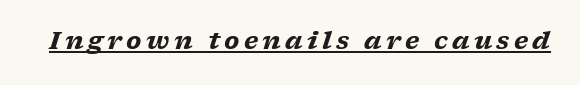
{"italic": "yes", "lean": "right", "slant_degrees": 17, "bold": "yes", "underline": "yes", "glyph_px": 24}
